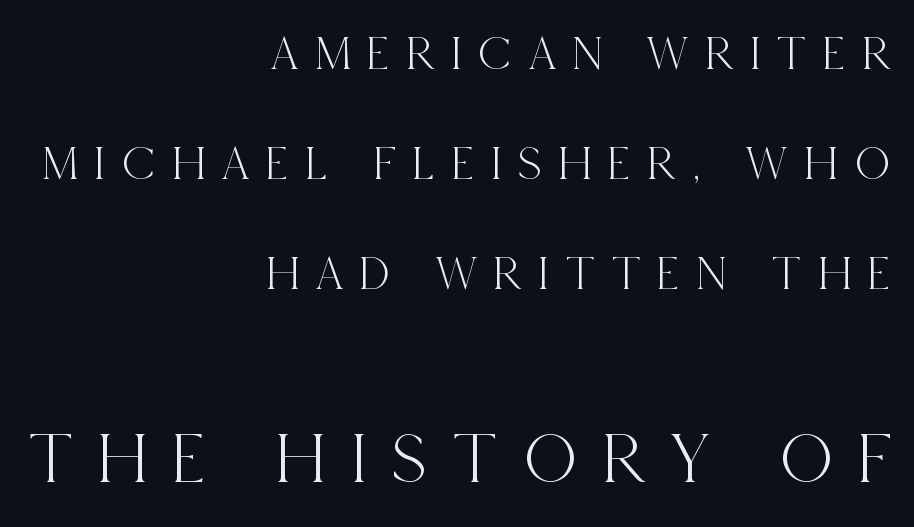
Q: Is the text italic (slanted)? A: No, it is upright.
Q: Is the typeface a serif or a sans-serif typeface? A: Serif.
Q: Is the text underlined? A: No.
Q: How is the paragraph aligned? A: Right-aligned.
Q: Is the spacing between letters normal or unusually wide? A: Unusually wide.
Q: Is the spacing between lines tight, normal or loose? A: Loose.
Q: Which block of text is set in a larger size, the first (top) or the second (bottom)? A: The second (bottom) one.
Q: Width (condensed, normal, or wide)? A: Condensed.
Q: x-height? A: Large.
Q: Monospaced? A: No.
